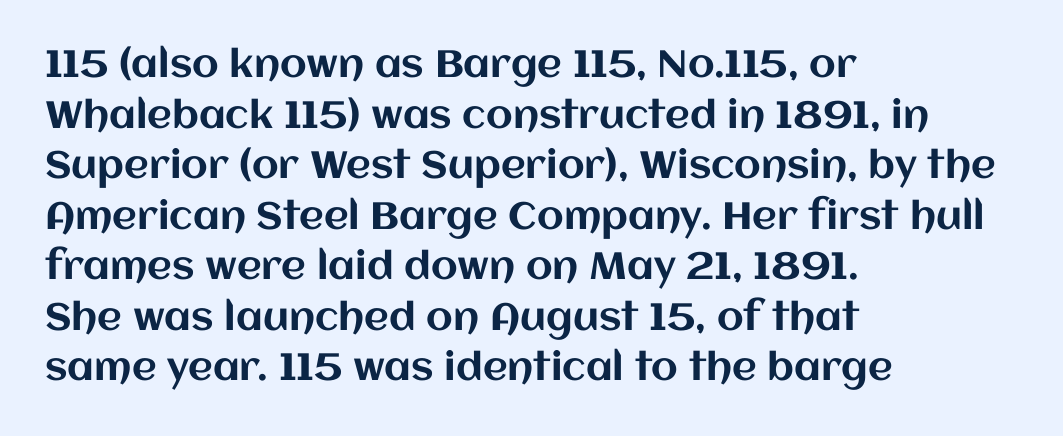
The image shows 38 px text type, upright; set left-aligned, normal line spacing (1.33x), normal letter spacing, not underlined; medium stroke contrast and a large x-height.
